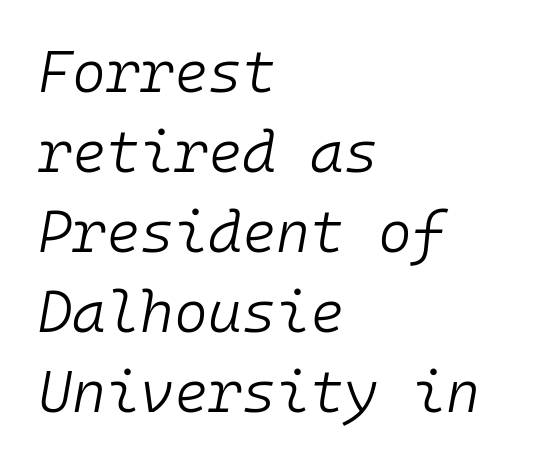
Q: Is the text bold? A: No.
Q: Is the text italic (slanted)? A: Yes, it leans right by about 10 degrees.
Q: Is the text underlined? A: No.
Q: How is the paragraph aligned? A: Left-aligned.
Q: Is the spacing between letters normal or unusually wide? A: Normal.
Q: Is the spacing between lines tight, normal or loose? A: Normal.
Q: Width (condensed, normal, or wide)? A: Normal.
Q: Stroke contrast? A: Low.
Q: x-height? A: Medium.
Q: Monospaced? A: Yes.
